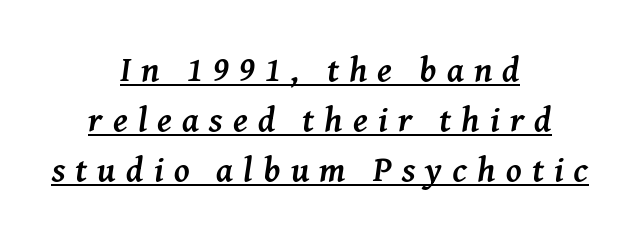
As a designer I'd log this as weight 700, bold. Is this a fixed-width face? No — the glyphs have proportional, varying widths. Leftover space on each line is divided equally before and after the words. A typesetter would label this face a serif.
